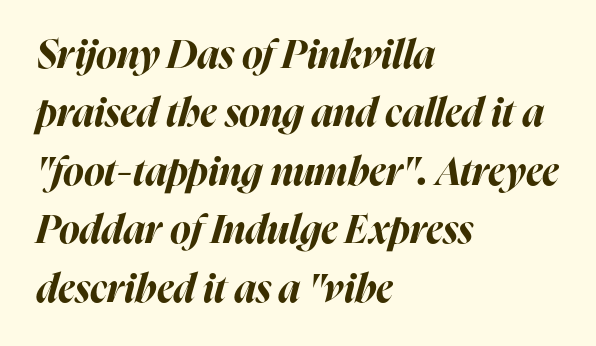
The image shows 39 px bold type, italic (leaning right); set left-aligned, normal line spacing (1.5x), normal letter spacing, not underlined; high stroke contrast and a medium x-height.
